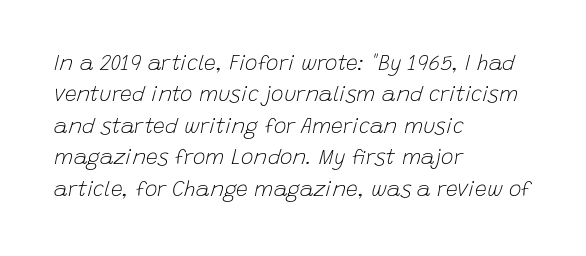
{"italic": "yes", "lean": "right", "slant_degrees": 15, "bold": "no", "underline": "no", "align": "left", "line_spacing": "normal", "line_spacing_ratio": 1.5, "letter_spacing": "normal", "letter_spacing_em": 0.0, "glyph_px": 21}
